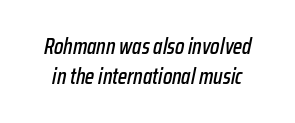
{"italic": "yes", "lean": "right", "slant_degrees": 12, "underline": "no", "line_spacing": "normal", "line_spacing_ratio": 1.35, "letter_spacing": "normal", "letter_spacing_em": 0.0, "glyph_px": 22}
